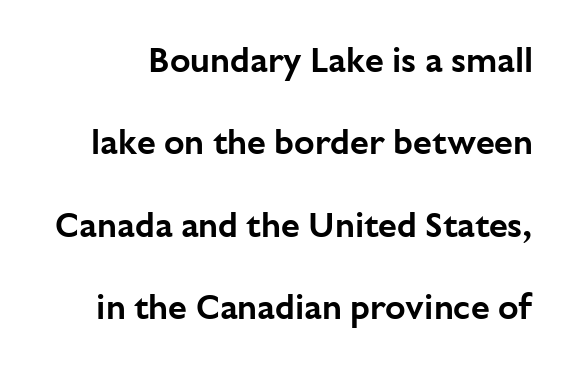
{"serif": "no", "italic": "no", "width": "normal", "stroke_contrast": "low", "x_height": "medium", "monospaced": "no", "underline": "no", "line_spacing": "loose", "line_spacing_ratio": 2.42, "letter_spacing": "normal", "letter_spacing_em": 0.0, "glyph_px": 34}
